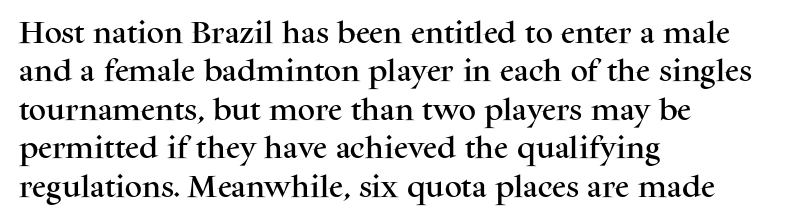
The image shows 24 px text type, upright; set left-aligned, normal line spacing (1.6x), normal letter spacing, not underlined.
